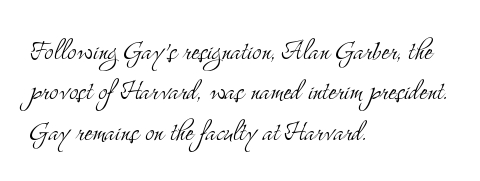
{"serif": "yes", "bold": "no", "weight": "light", "width": "condensed", "stroke_contrast": "medium", "x_height": "small", "monospaced": "no", "underline": "no", "align": "left", "line_spacing_ratio": 1.22, "letter_spacing": "normal", "letter_spacing_em": 0.0, "glyph_px": 33}
